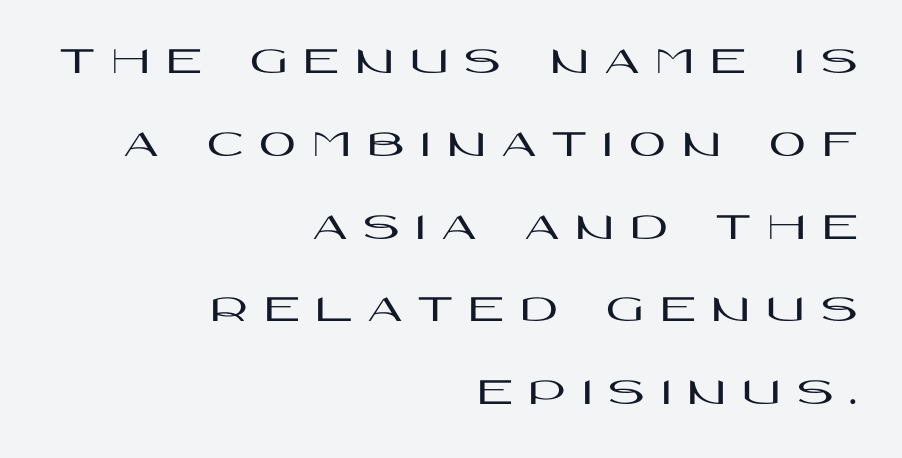
Q: Is the text italic (slanted)? A: No, it is upright.
Q: Is the typeface a serif or a sans-serif typeface? A: Sans-serif.
Q: Is the text underlined? A: No.
Q: How is the paragraph aligned? A: Right-aligned.
Q: Is the spacing between letters normal or unusually wide? A: Unusually wide.
Q: Is the spacing between lines tight, normal or loose? A: Loose.
Q: Width (condensed, normal, or wide)? A: Wide.
Q: Stroke contrast? A: High.
Q: x-height? A: Large.
Q: Monospaced? A: No.
